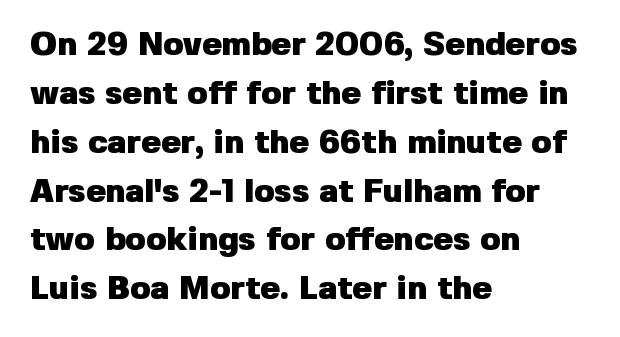
Note the varied advance widths — an 'i' is clearly narrower than an 'm'. Characters follow at the spacing the type designer built in. The vertical gap from one line to the next is medium. Does the type have serifs? No, each stem ends abruptly.
